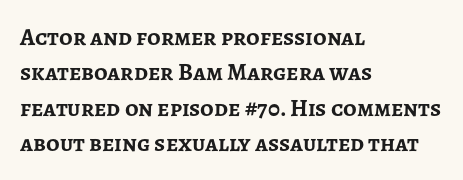
The image shows 24 px bold type, upright; set left-aligned, normal line spacing (1.47x), normal letter spacing, not underlined.
